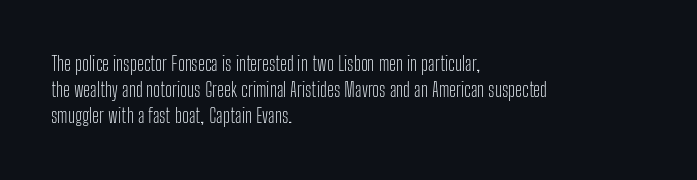
Q: Is the text bold? A: No.
Q: Is the text italic (slanted)? A: No, it is upright.
Q: Is the text underlined? A: No.
Q: How is the paragraph aligned? A: Left-aligned.
Q: Is the spacing between letters normal or unusually wide? A: Normal.
Q: Is the spacing between lines tight, normal or loose? A: Normal.
